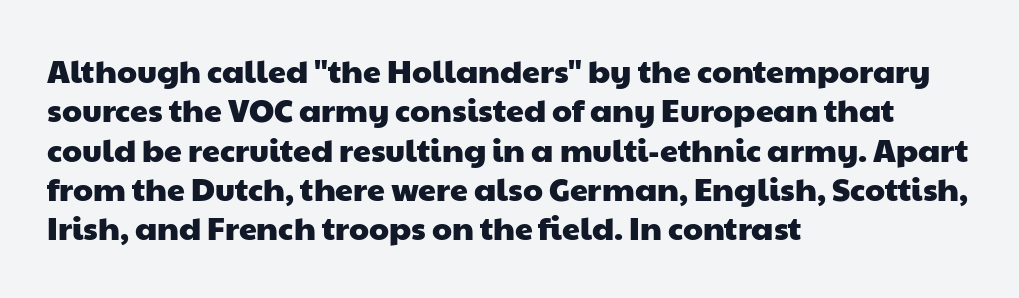
The image shows 32 px wide sans-serif type; set left-aligned, line spacing 1.23x, normal letter spacing, not underlined; low stroke contrast and a medium x-height.
